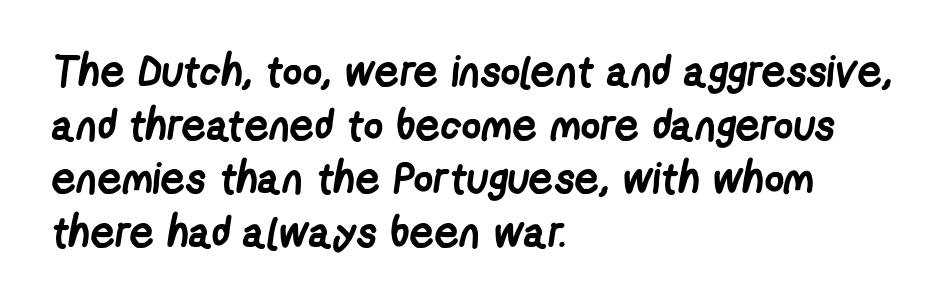
Glance below the letters and you will spot only blank space. Between one letter and the next there's only the usual sliver of space. Does the type have serifs? No, each stem ends abruptly. These lines are set flush left with a ragged right edge.
